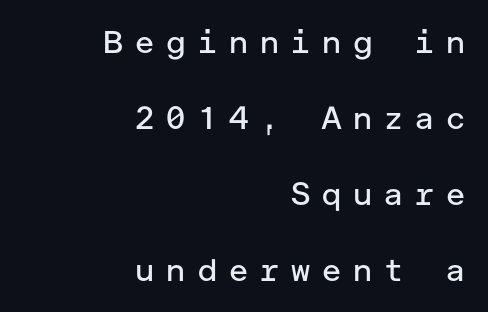
The image shows 32 px regular-weight sans-serif type, upright; set right-aligned, loose line spacing (2.38x), unusually wide letter spacing (+0.31 em), not underlined; low stroke contrast and a medium x-height.
